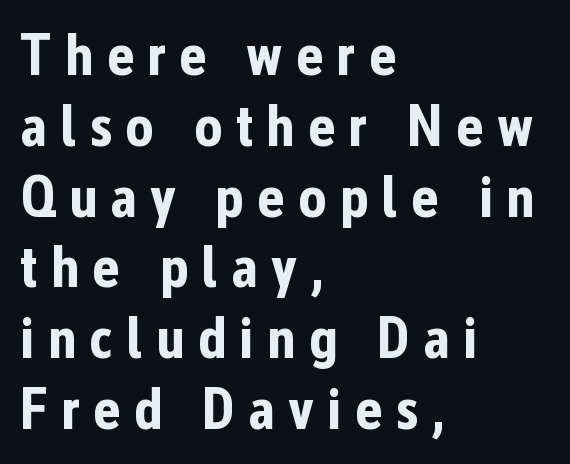
The image shows 59 px bold, condensed sans-serif type, upright; set left-aligned, line spacing 1.2x, unusually wide letter spacing (+0.22 em), not underlined; low stroke contrast and a medium x-height.
